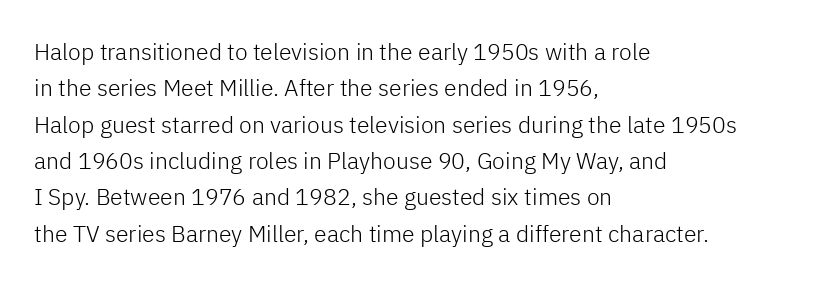
The image shows 23 px text type, upright; set left-aligned, normal line spacing (1.58x), normal letter spacing, not underlined.
